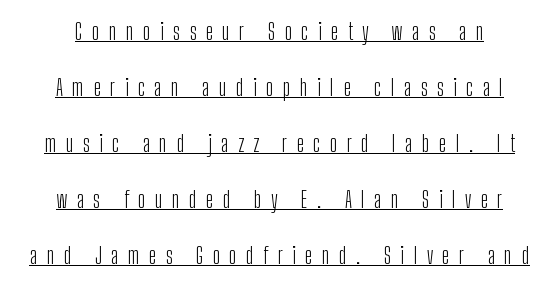
Q: Is the text bold? A: No.
Q: Is the text italic (slanted)? A: No, it is upright.
Q: Is the text underlined? A: Yes.
Q: How is the paragraph aligned? A: Centered.
Q: Is the spacing between letters normal or unusually wide? A: Unusually wide.
Q: Is the spacing between lines tight, normal or loose? A: Loose.
